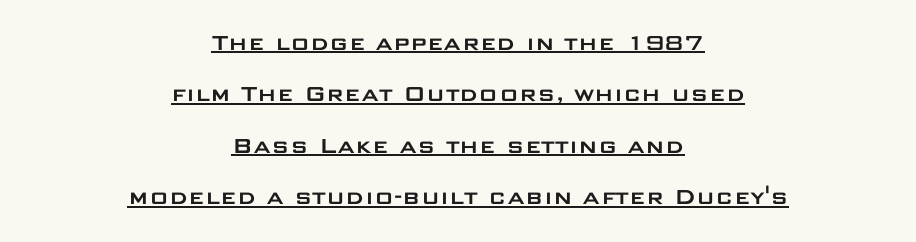
The image shows 26 px text type, upright; set centered, loose line spacing (1.98x), normal letter spacing, underlined.
